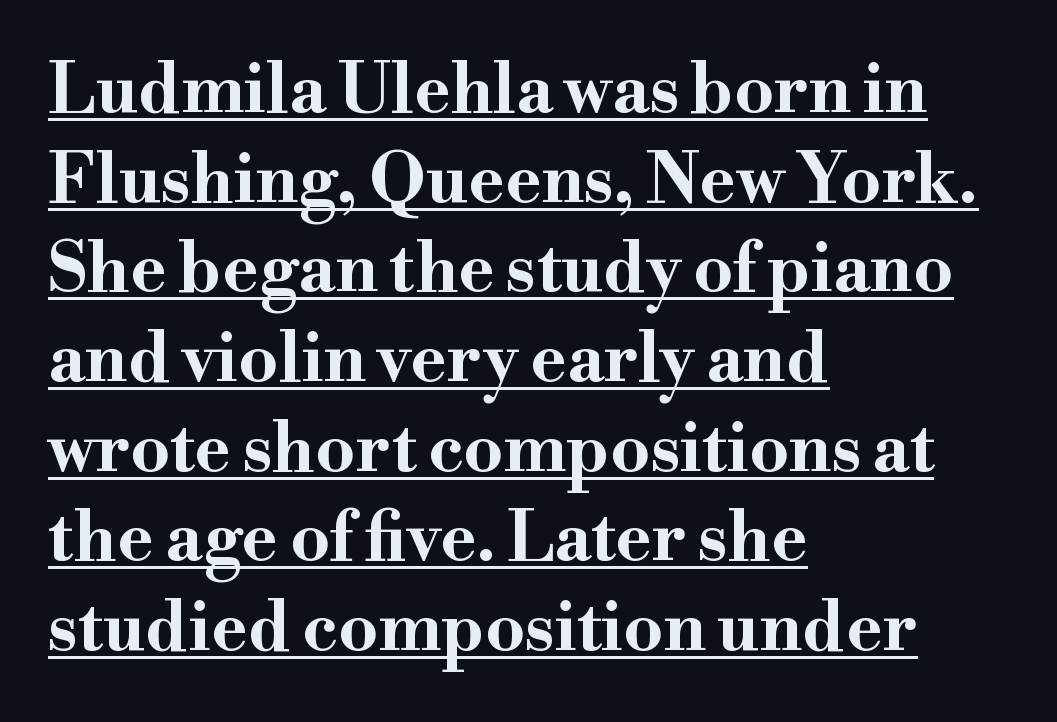
{"serif": "yes", "italic": "no", "bold": "yes", "weight": "bold", "width": "wide", "stroke_contrast": "high", "x_height": "small", "monospaced": "no", "underline": "yes", "align": "left", "line_spacing": "normal", "line_spacing_ratio": 1.3, "letter_spacing": "normal", "letter_spacing_em": 0.0, "glyph_px": 69}
